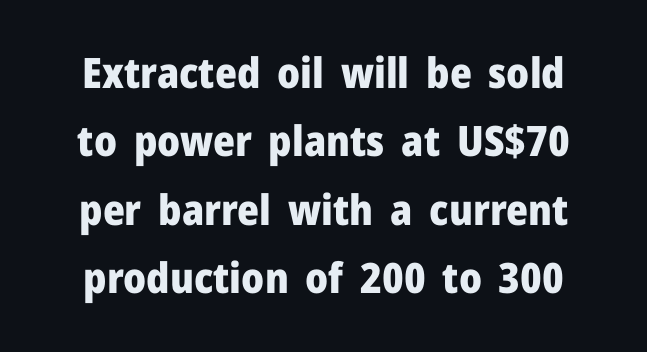
{"serif": "no", "italic": "no", "bold": "yes", "weight": "heavy", "width": "normal", "stroke_contrast": "low", "x_height": "medium", "monospaced": "no", "underline": "no", "line_spacing": "normal", "line_spacing_ratio": 1.63, "letter_spacing": "normal", "letter_spacing_em": 0.0, "glyph_px": 42}
